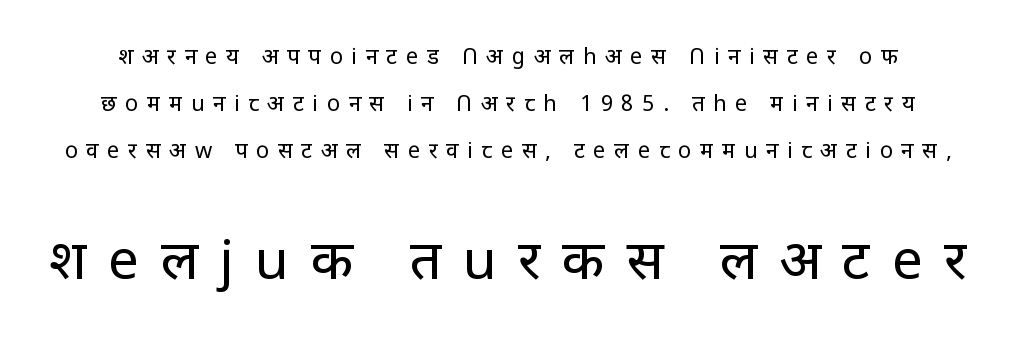
The image shows 55 px regular-weight sans-serif type, upright; set loose line spacing (2.14x), unusually wide letter spacing (+0.39 em), not underlined; the second (bottom) block is 2.5x larger; low stroke contrast and a large x-height.
